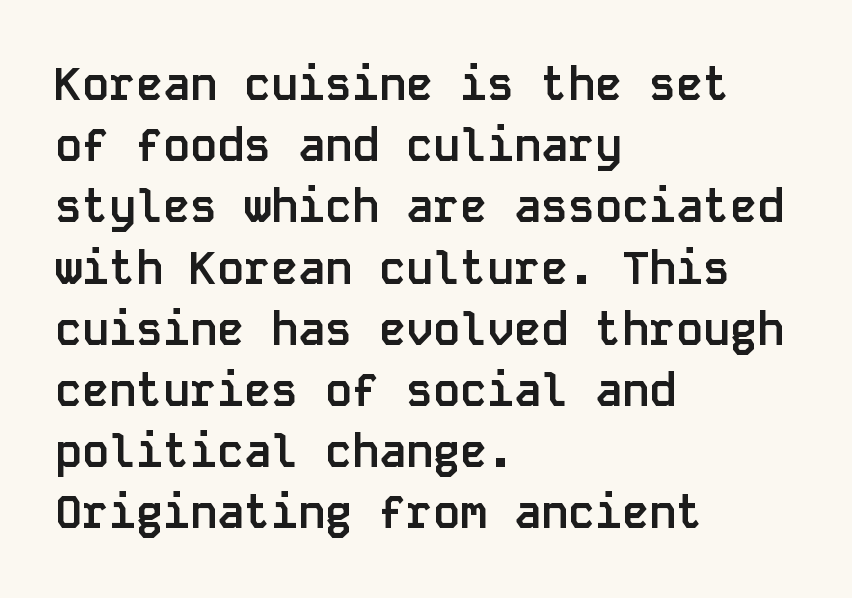
Honestly, there is no underline to notice here at all. Serif or sans? Sans — the stroke terminals are bare. Summary of weight: heavy, a full bold. A typesetter would call this leading conventional body-copy spacing. Alignment: flush left.
